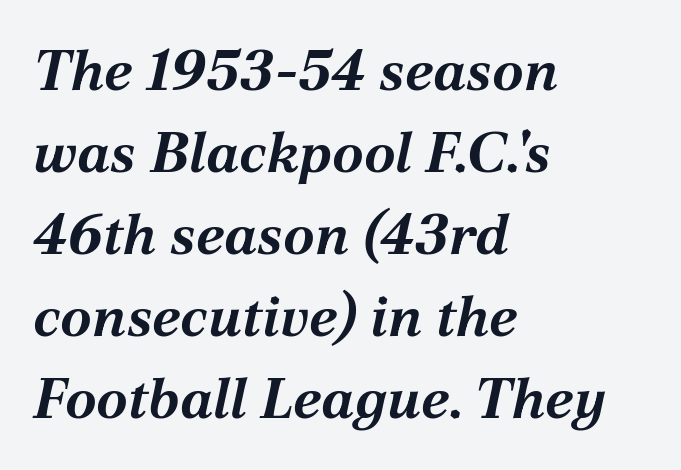
{"italic": "yes", "lean": "right", "slant_degrees": 12, "bold": "yes", "weight": "bold", "width": "normal", "stroke_contrast": "medium", "x_height": "medium", "monospaced": "no", "underline": "no", "align": "left", "line_spacing": "normal", "line_spacing_ratio": 1.44, "letter_spacing": "normal", "letter_spacing_em": 0.0, "glyph_px": 57}
